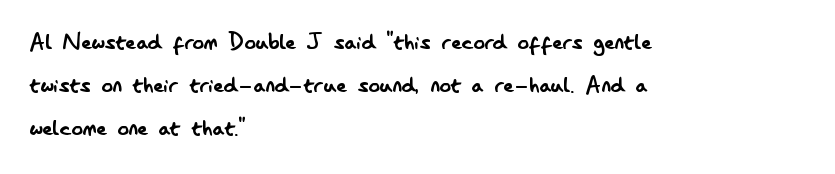
Is this a sans? Yes — the strokes have no serifs. These glyphs show unthickened strokes, regular width or finer. Tracking value appears to be zero — textbook default spacing. The letters advance in unequal steps, a hallmark of proportional type.
